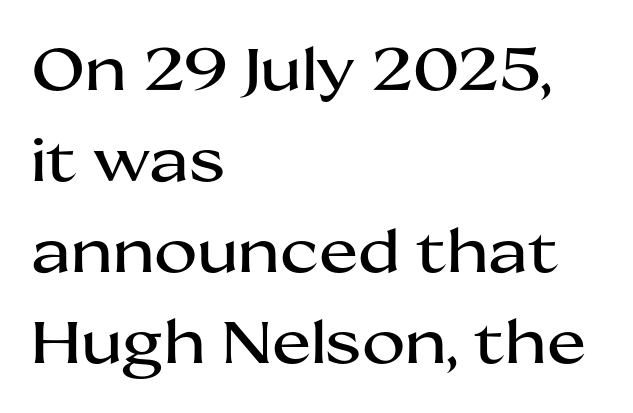
If you measured baseline to baseline, you'd find a middling distance. Here the designer chose a conventional face with non-uniform glyph widths. The tracking reads as untouched default to a designer's eye.
